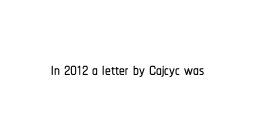
{"italic": "no", "underline": "no", "letter_spacing": "normal", "letter_spacing_em": 0.0, "glyph_px": 23}
